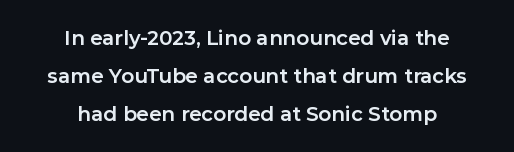
{"italic": "no", "bold": "yes", "underline": "no", "align": "center", "line_spacing": "loose", "line_spacing_ratio": 1.9, "letter_spacing": "normal", "letter_spacing_em": 0.0, "glyph_px": 20}
